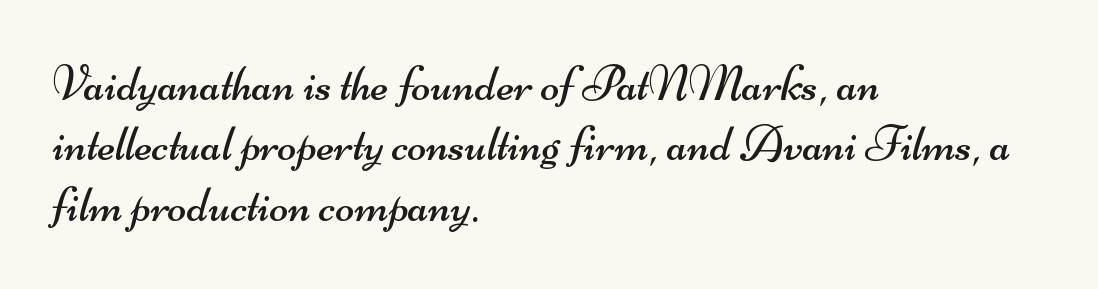
{"serif": "no", "bold": "no", "weight": "regular", "width": "wide", "stroke_contrast": "medium", "x_height": "small", "monospaced": "no", "underline": "no", "align": "left", "line_spacing_ratio": 1.21, "letter_spacing": "normal", "letter_spacing_em": 0.0, "glyph_px": 50}
